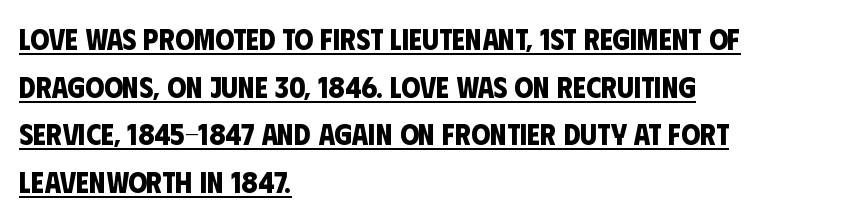
The image shows 30 px bold, condensed sans-serif type; set left-aligned, normal line spacing (1.59x), normal letter spacing, underlined; low stroke contrast and a large x-height.
